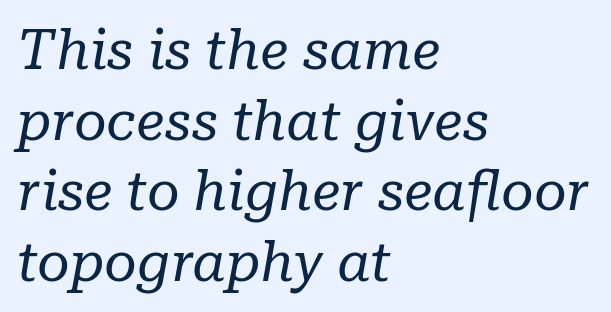
Caption: face not bold, strokes unweighted. This sample has the flowing, uneven cadence of proportional lettering. Does the type have serifs? Yes, each stem ends in a small foot. Horizontal bands of white between lines are of average thickness. Alignment: flush left.
